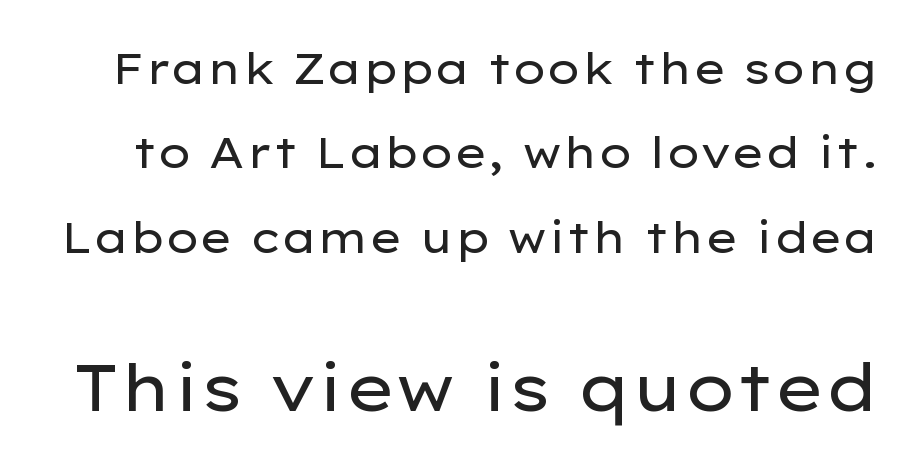
The image shows 65 px regular-weight, wide sans-serif type, upright; set loose line spacing (1.96x), normal letter spacing, not underlined; the second (bottom) block is 1.51x larger; low stroke contrast and a medium x-height.
